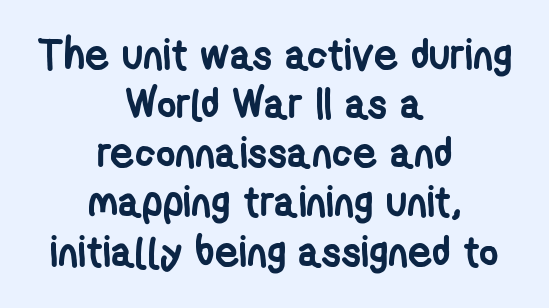
{"serif": "no", "bold": "yes", "weight": "semibold", "width": "condensed", "stroke_contrast": "low", "x_height": "medium", "monospaced": "no", "underline": "no", "align": "center", "line_spacing_ratio": 1.17, "letter_spacing": "normal", "letter_spacing_em": 0.0, "glyph_px": 42}
